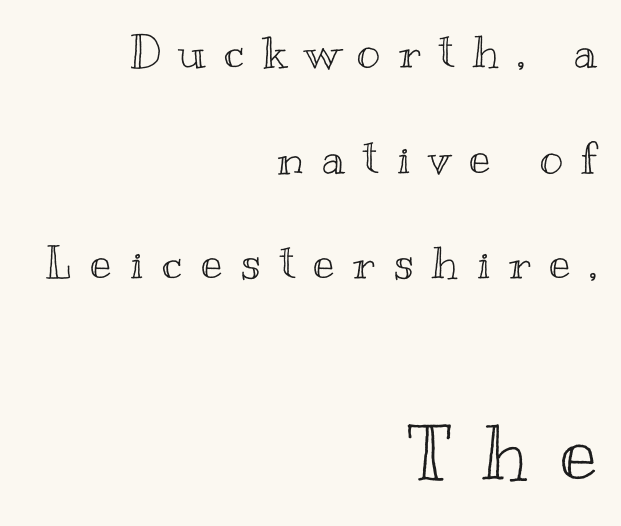
Q: Is the text italic (slanted)? A: No, it is upright.
Q: Is the text underlined? A: No.
Q: How is the paragraph aligned? A: Right-aligned.
Q: Is the spacing between letters normal or unusually wide? A: Unusually wide.
Q: Is the spacing between lines tight, normal or loose? A: Loose.
Q: Which block of text is set in a larger size, the first (top) or the second (bottom)? A: The second (bottom) one.
Q: Width (condensed, normal, or wide)? A: Wide.
Q: x-height? A: Small.
Q: Monospaced? A: No.
